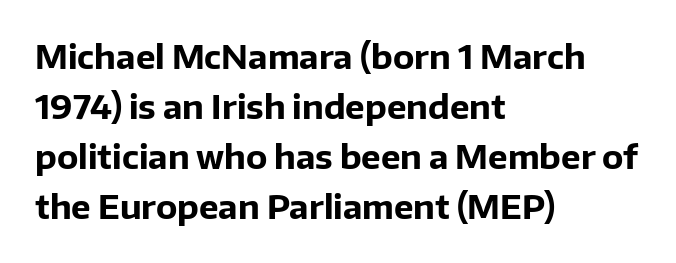
{"serif": "no", "italic": "no", "bold": "yes", "weight": "bold", "width": "normal", "stroke_contrast": "low", "x_height": "medium", "monospaced": "no", "underline": "no", "align": "left", "line_spacing": "normal", "line_spacing_ratio": 1.52, "letter_spacing": "normal", "letter_spacing_em": 0.0, "glyph_px": 33}
